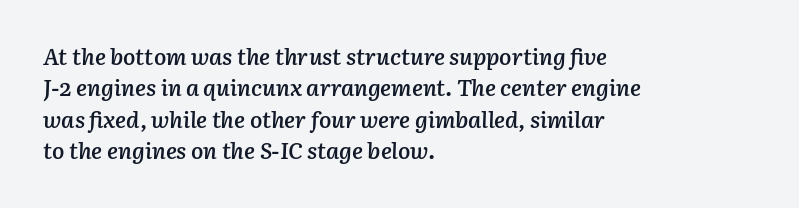
The image shows 23 px text type, italic (leaning right); set left-aligned, normal line spacing (1.36x), normal letter spacing, not underlined.
